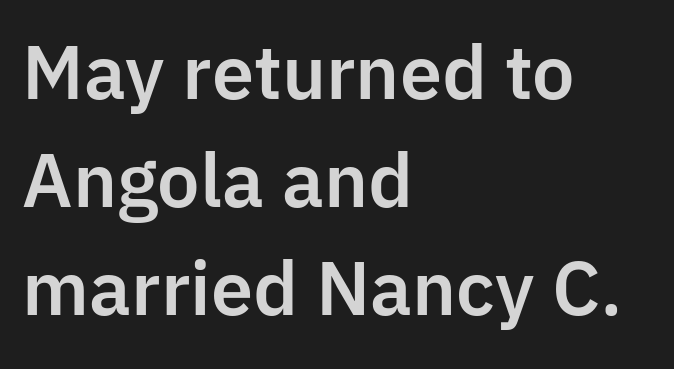
The image shows 72 px sans-serif type, upright; set left-aligned, normal line spacing (1.5x), normal letter spacing, not underlined; low stroke contrast and a medium x-height.
